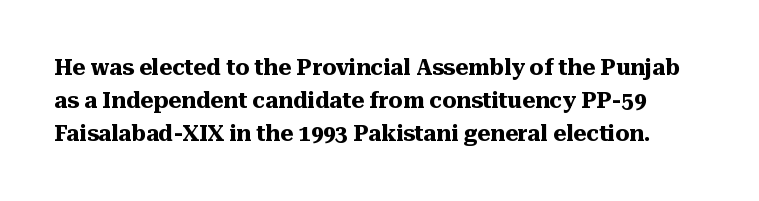
The passage shown has conventional tracking throughout. The letters stand upright; this is a roman face. Beneath every word, the page is bare. In terms of weight, the rendering is a true, heavy bold. The vertical gap from one line to the next is medium.
